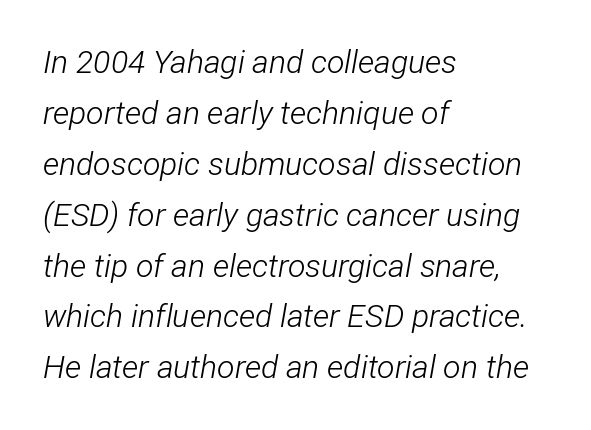
Character widths vary here, with narrow letters taking less room than wide ones. Short note: letters normally spaced. The specimen reads as italic at a glance. Check the space under the baseline: it is left empty. Stem width sits at or under what a default text font uses.
